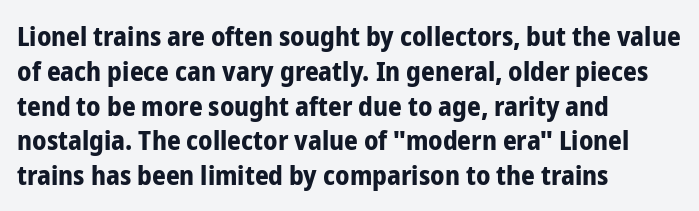
The image shows 27 px bold type, upright; set left-aligned, normal line spacing (1.29x), normal letter spacing, not underlined.
